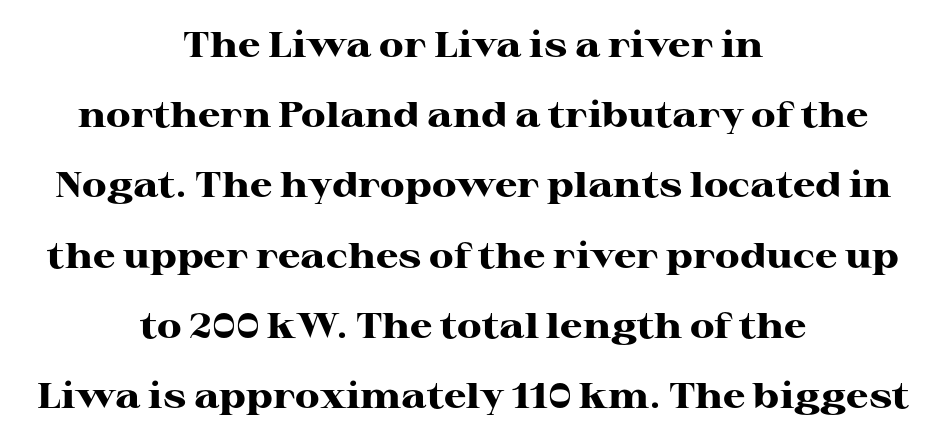
The image shows 36 px heavy, wide serif type, upright; set centered, loose line spacing (1.95x), normal letter spacing, not underlined; high stroke contrast and a medium x-height.
